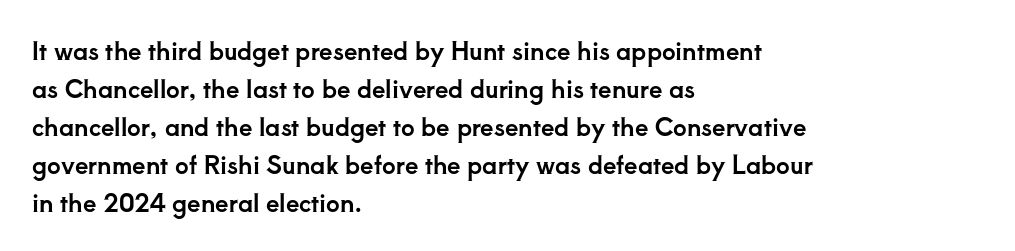
{"italic": "no", "underline": "no", "align": "left", "line_spacing": "normal", "line_spacing_ratio": 1.58, "letter_spacing": "normal", "letter_spacing_em": 0.0, "glyph_px": 24}
